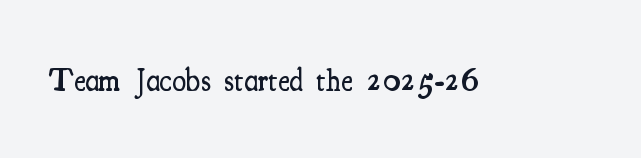
{"serif": "yes", "italic": "no", "bold": "semi", "weight": "semibold", "width": "condensed", "stroke_contrast": "medium", "x_height": "small", "monospaced": "no", "underline": "no", "letter_spacing": "normal", "letter_spacing_em": 0.0, "glyph_px": 31}
